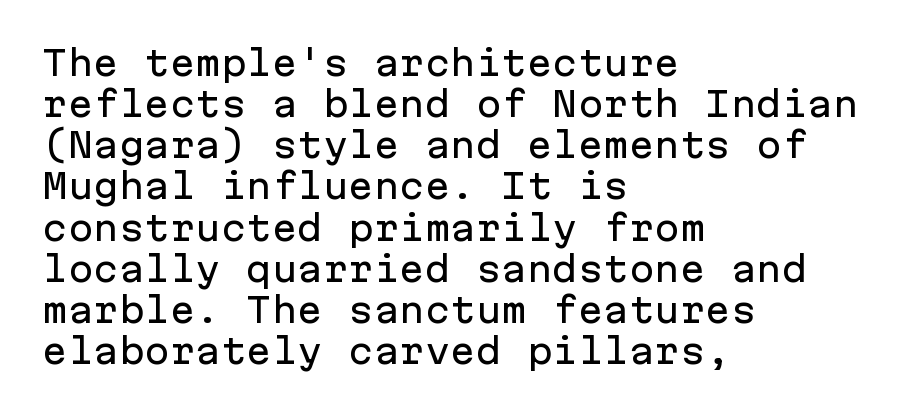
{"serif": "no", "italic": "no", "width": "normal", "stroke_contrast": "low", "x_height": "medium", "monospaced": "yes", "underline": "no", "align": "left", "line_spacing_ratio": 1.21, "letter_spacing": "normal", "letter_spacing_em": 0.0, "glyph_px": 34}
